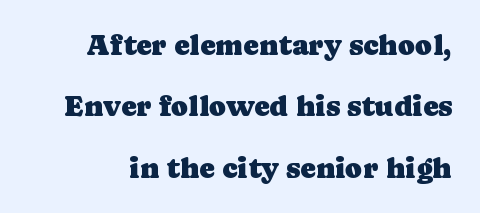
Regarding serifs, this sample has them. The passage shown is typed in a proportional face where columns would drift. Italic: no, the glyphs are upright roman. This sample trades compactness for vertical openness between lines. Bare-footed words on every line. The passage shown has conventional tracking throughout.
